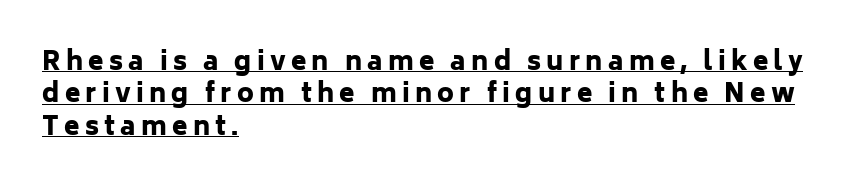
The image shows 25 px bold type, upright; set left-aligned, normal line spacing (1.3x), unusually wide letter spacing (+0.21 em), underlined.
